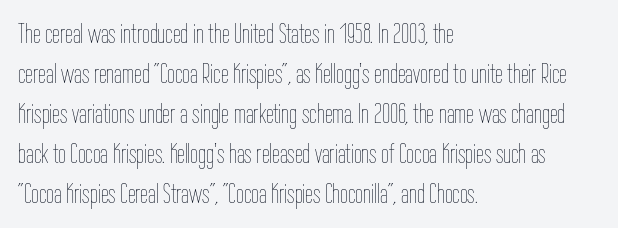
Q: Is the text bold? A: No.
Q: Is the text italic (slanted)? A: No, it is upright.
Q: Is the text underlined? A: No.
Q: How is the paragraph aligned? A: Left-aligned.
Q: Is the spacing between letters normal or unusually wide? A: Normal.
Q: Is the spacing between lines tight, normal or loose? A: Normal.
Q: Width (condensed, normal, or wide)? A: Condensed.
Q: Stroke contrast? A: Low.
Q: x-height? A: Medium.
Q: Monospaced? A: No.
